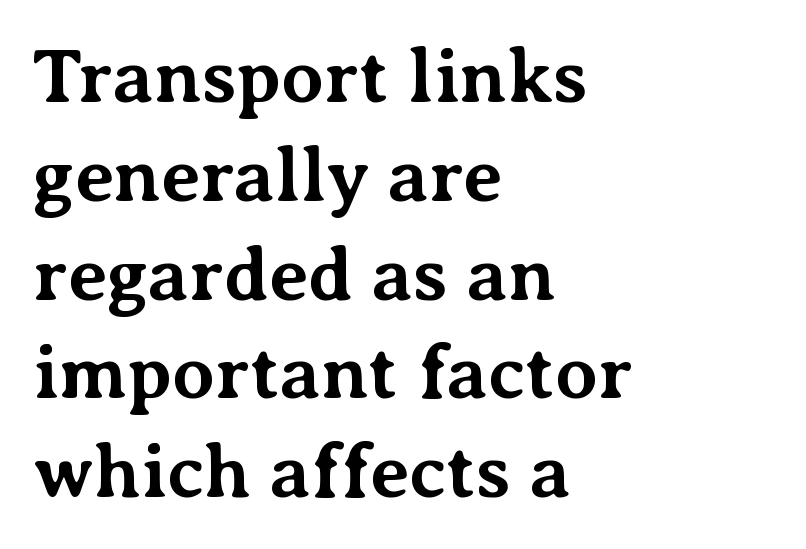
Proportional: the letters do not fall into vertical columns. Compared with a centered layout, this one pins lines to the left instead. Typesetter's note: full bold, strokes at maximum text heaviness. How are the letters spaced? Ordinarily, with no added tracking.
